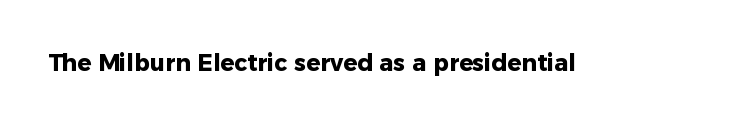
{"italic": "no", "bold": "yes", "underline": "no", "letter_spacing": "normal", "letter_spacing_em": 0.0, "glyph_px": 23}
